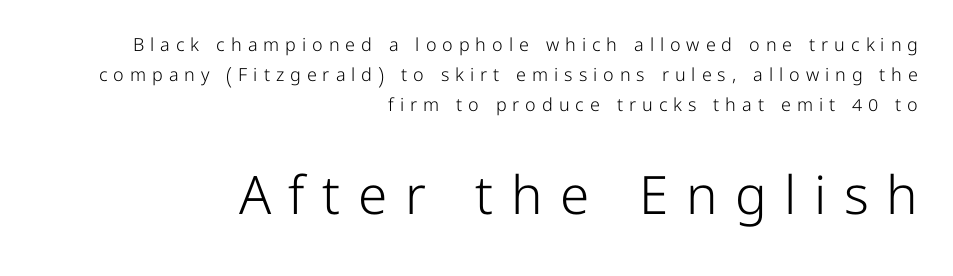
The image shows 53 px light sans-serif type, upright; set right-aligned, normal line spacing (1.66x), unusually wide letter spacing (+0.33 em), not underlined; the second (bottom) block is 2.94x larger; low stroke contrast and a medium x-height.
